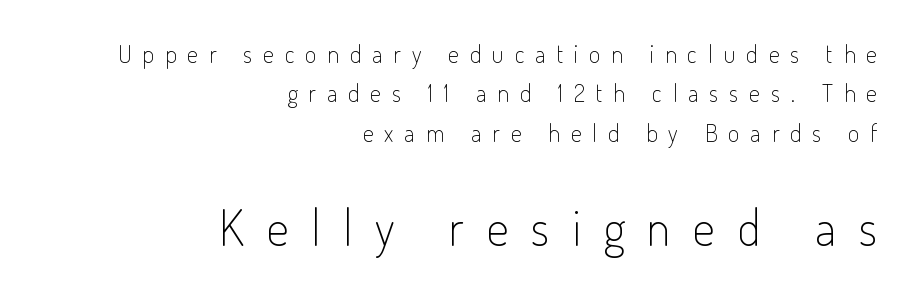
The passage shown is typed in a proportional face where columns would drift. A clean baseline with only descenders dipping below it. The ragged edge is on the left, which tells us the setting is flush right. When letters stand straight like this, we call the style roman or upright.
